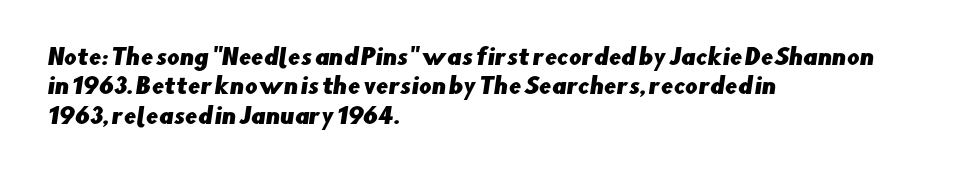
The image shows 22 px text type; set left-aligned, normal line spacing (1.34x), normal letter spacing, not underlined.
